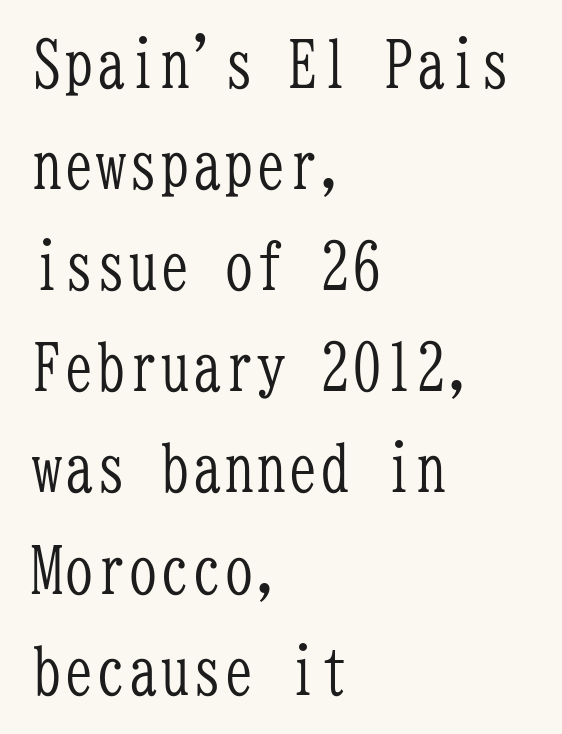
Q: Is the text bold? A: No.
Q: Is the text italic (slanted)? A: No, it is upright.
Q: Is the typeface a serif or a sans-serif typeface? A: Serif.
Q: Is the text underlined? A: No.
Q: How is the paragraph aligned? A: Left-aligned.
Q: Is the spacing between letters normal or unusually wide? A: Normal.
Q: Is the spacing between lines tight, normal or loose? A: Normal.
Q: Width (condensed, normal, or wide)? A: Condensed.
Q: Stroke contrast? A: Low.
Q: x-height? A: Medium.
Q: Monospaced? A: Yes.
